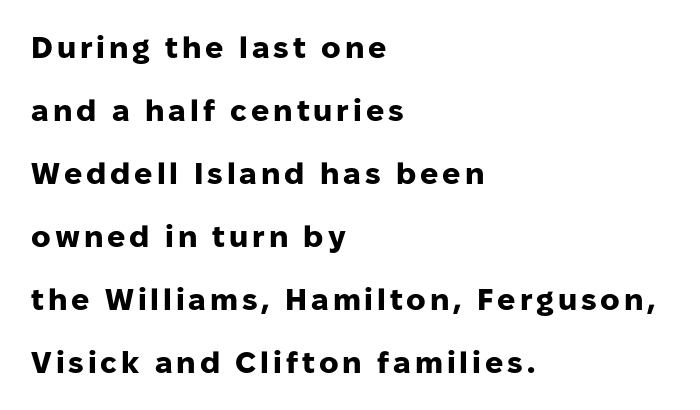
Q: Is the text bold? A: Yes.
Q: Is the text italic (slanted)? A: No, it is upright.
Q: Is the typeface a serif or a sans-serif typeface? A: Sans-serif.
Q: Is the text underlined? A: No.
Q: How is the paragraph aligned? A: Left-aligned.
Q: Is the spacing between lines tight, normal or loose? A: Loose.
Q: Width (condensed, normal, or wide)? A: Normal.
Q: Stroke contrast? A: Low.
Q: x-height? A: Medium.
Q: Monospaced? A: No.
